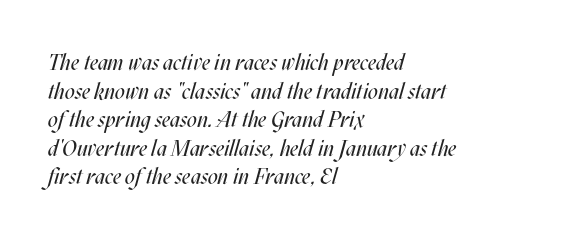
Q: Is the text bold? A: No.
Q: Is the text italic (slanted)? A: Yes, it leans right by about 17 degrees.
Q: Is the text underlined? A: No.
Q: How is the paragraph aligned? A: Left-aligned.
Q: Is the spacing between letters normal or unusually wide? A: Normal.
Q: Is the spacing between lines tight, normal or loose? A: Normal.
